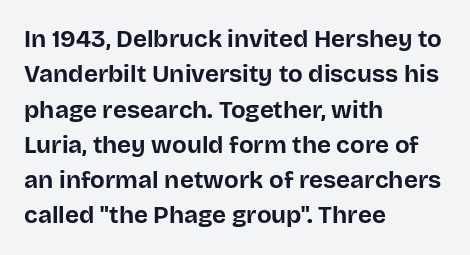
{"italic": "no", "bold": "yes", "underline": "no", "align": "left", "line_spacing": "normal", "line_spacing_ratio": 1.47, "letter_spacing": "normal", "letter_spacing_em": 0.0, "glyph_px": 24}
